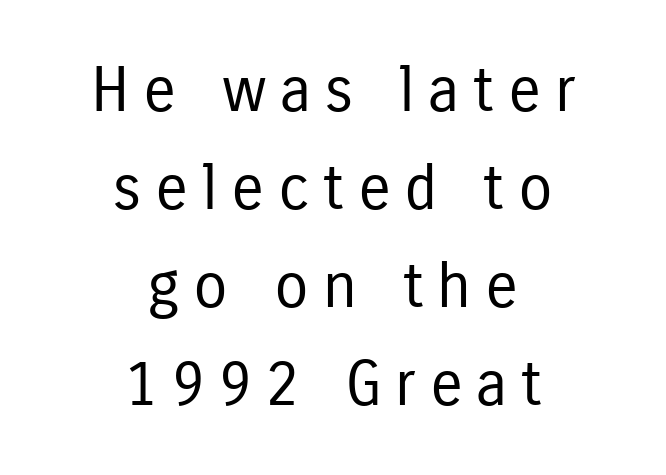
The image shows 62 px regular-weight, condensed sans-serif type, upright; set centered, normal line spacing (1.58x), unusually wide letter spacing (+0.22 em), not underlined; low stroke contrast and a medium x-height.
